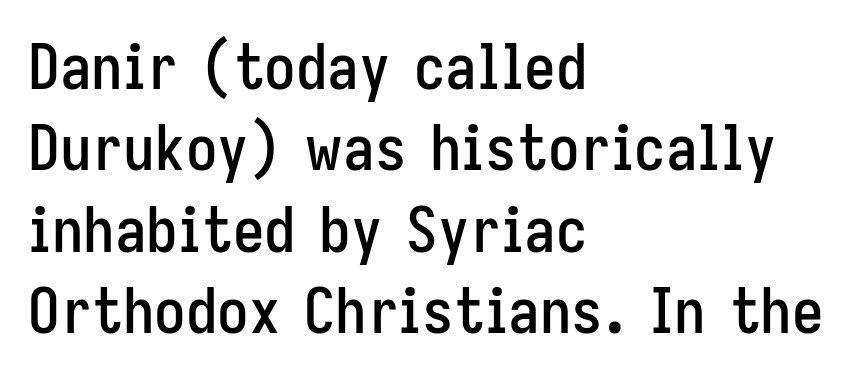
The image shows 63 px condensed sans-serif type, upright; set left-aligned, normal line spacing (1.29x), normal letter spacing, not underlined; low stroke contrast and a medium x-height.
